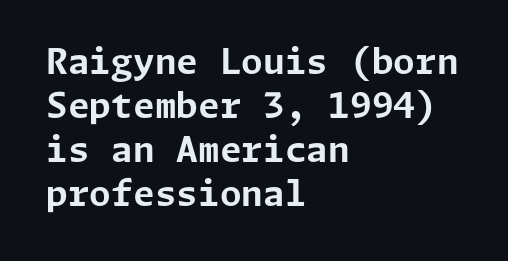
Q: Is the text bold? A: Yes.
Q: Is the text italic (slanted)? A: No, it is upright.
Q: Is the typeface a serif or a sans-serif typeface? A: Sans-serif.
Q: Is the text underlined? A: No.
Q: How is the paragraph aligned? A: Left-aligned.
Q: Is the spacing between letters normal or unusually wide? A: Normal.
Q: Is the spacing between lines tight, normal or loose? A: Normal.
Q: Width (condensed, normal, or wide)? A: Normal.
Q: Stroke contrast? A: Low.
Q: x-height? A: Medium.
